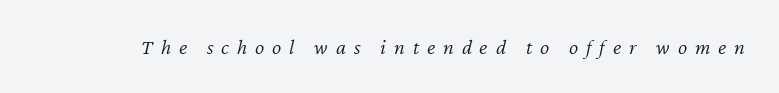
Q: Is the text bold? A: No.
Q: Is the text italic (slanted)? A: Yes, it leans right by about 12 degrees.
Q: Is the text underlined? A: No.
Q: Is the spacing between letters normal or unusually wide? A: Unusually wide.
